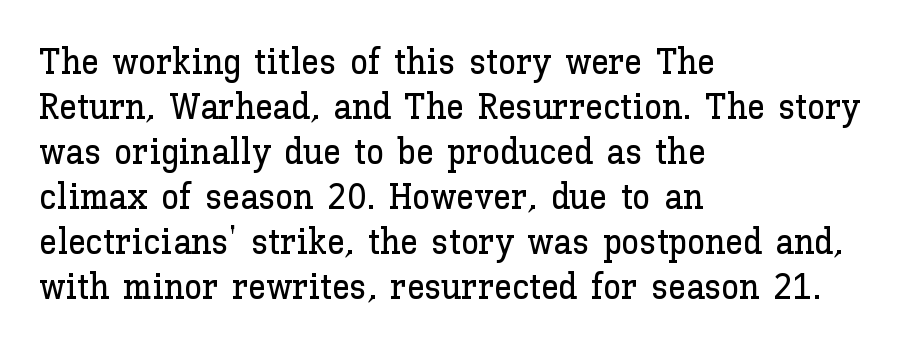
{"italic": "no", "width": "normal", "stroke_contrast": "low", "x_height": "medium", "monospaced": "no", "underline": "no", "align": "left", "line_spacing": "normal", "line_spacing_ratio": 1.25, "letter_spacing": "normal", "letter_spacing_em": 0.0, "glyph_px": 36}
